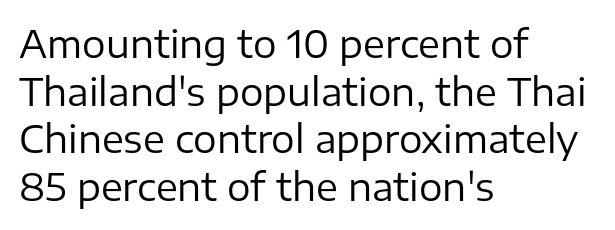
The image shows 37 px regular-weight sans-serif type, upright; set left-aligned, normal line spacing (1.29x), normal letter spacing, not underlined; low stroke contrast and a medium x-height.
